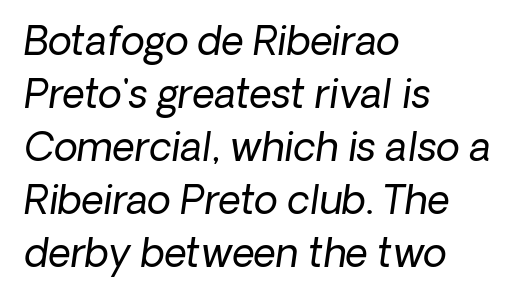
The image shows 39 px regular-weight sans-serif type; set left-aligned, normal line spacing (1.36x), normal letter spacing, not underlined; low stroke contrast and a medium x-height.
